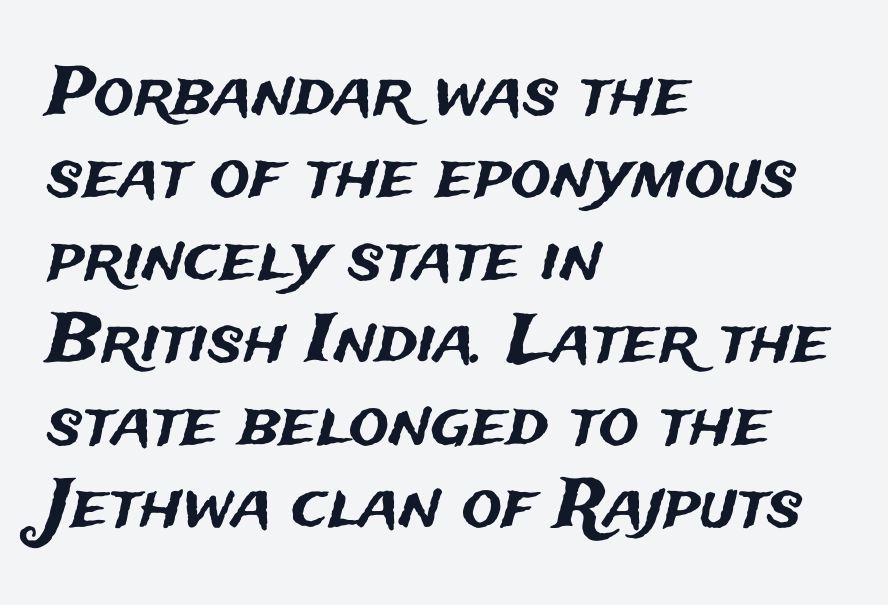
The image shows 67 px sans-serif type; set left-aligned, line spacing 1.23x, normal letter spacing, not underlined; medium stroke contrast and a medium x-height.
